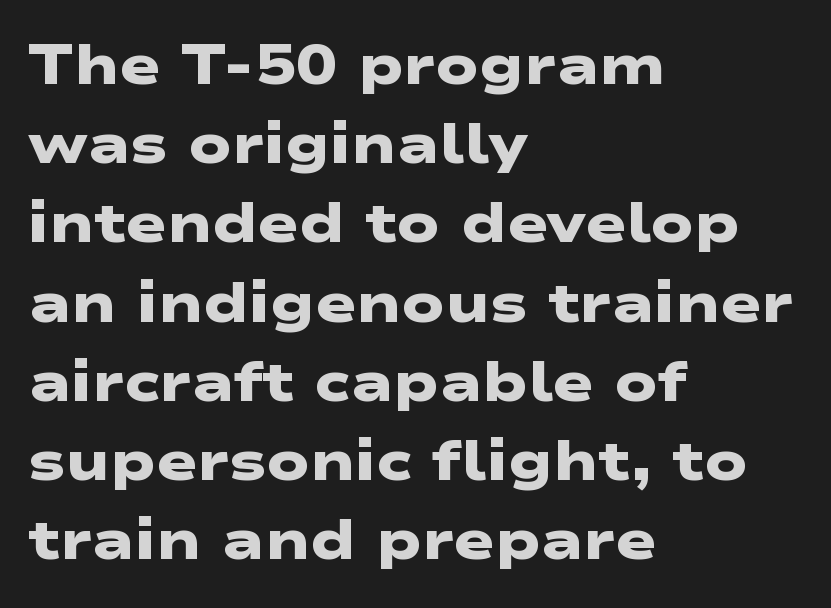
The image shows 55 px heavy, wide sans-serif type; set left-aligned, normal line spacing (1.44x), normal letter spacing, not underlined; low stroke contrast and a medium x-height.
